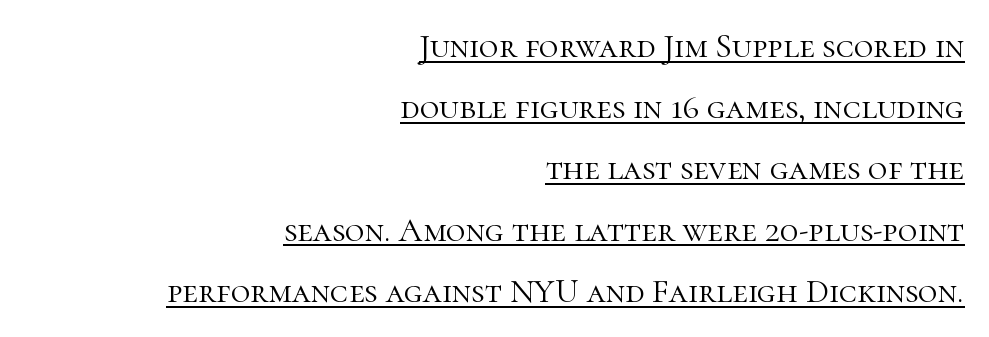
Q: Is the text bold? A: No.
Q: Is the text italic (slanted)? A: No, it is upright.
Q: Is the typeface a serif or a sans-serif typeface? A: Serif.
Q: Is the text underlined? A: Yes.
Q: How is the paragraph aligned? A: Right-aligned.
Q: Is the spacing between letters normal or unusually wide? A: Normal.
Q: Width (condensed, normal, or wide)? A: Normal.
Q: Stroke contrast? A: High.
Q: x-height? A: Medium.
Q: Monospaced? A: No.
